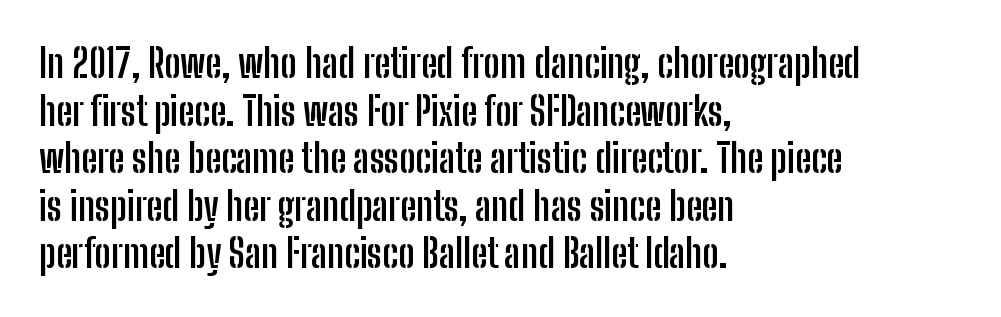
Q: Is the text bold? A: Yes.
Q: Is the text italic (slanted)? A: No, it is upright.
Q: Is the typeface a serif or a sans-serif typeface? A: Sans-serif.
Q: Is the text underlined? A: No.
Q: How is the paragraph aligned? A: Left-aligned.
Q: Is the spacing between letters normal or unusually wide? A: Normal.
Q: Width (condensed, normal, or wide)? A: Condensed.
Q: Stroke contrast? A: Low.
Q: x-height? A: Medium.
Q: Monospaced? A: No.
